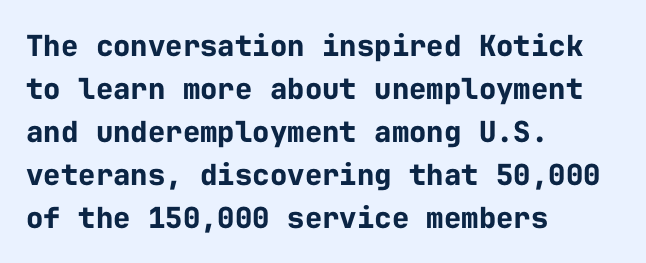
Is there much room between lines? A standard amount, neither cramped nor airy. You could count columns in this text — the font is strictly monospaced. Look at the stroke-to-counter ratio: heavy, a bold. The face used here is rendered with its standard letterfit. The text block is weighted toward the left margin, trailing off unevenly rightward.
